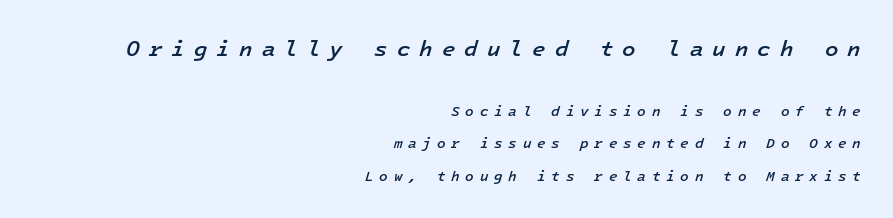
The image shows 22 px text type, italic (leaning right); set right-aligned, loose line spacing (2.3x), unusually wide letter spacing (+0.41 em), not underlined; the first (top) block is 1.57x larger.
